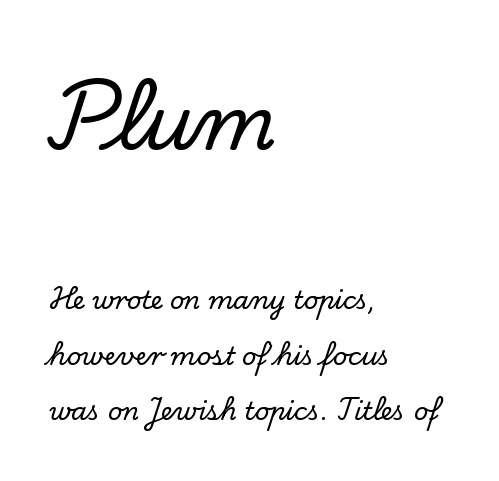
Loosely led — the rows are spread out. A typesetter would call this zero additional tracking. Whoever set this made the first block the dominant, larger element. Typographically, this falls in the serif category.
